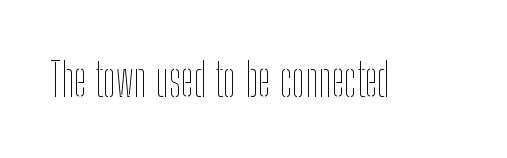
The typography opts for an upright posture over an oblique one. The characters are drawn with everyday or finer stroke widths. Tracking here is standard; glyphs follow each other at the usual distance. The passage shown is typed in a proportional face where columns would drift. Check the space under the baseline: it is left empty.
